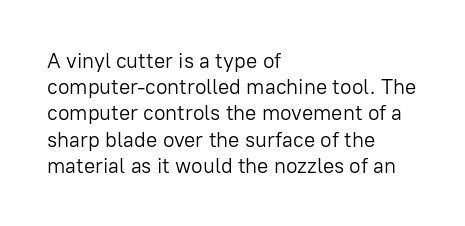
{"italic": "no", "bold": "no", "underline": "no", "align": "left", "line_spacing": "normal", "line_spacing_ratio": 1.25, "letter_spacing": "normal", "letter_spacing_em": 0.0, "glyph_px": 21}
